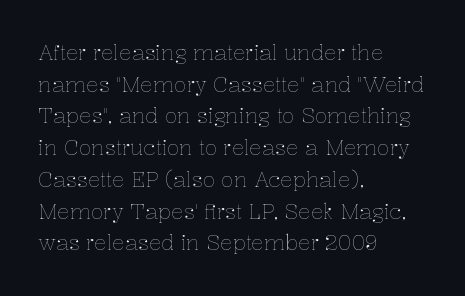
Style check: upright. Leftover space on each line is placed entirely after the last word. The rows are spaced the way most documents space them. The font is comparable to plain body text, perhaps lighter. Honestly, there is no underline to notice here at all. Nobody touched the tracking dial on this one.
